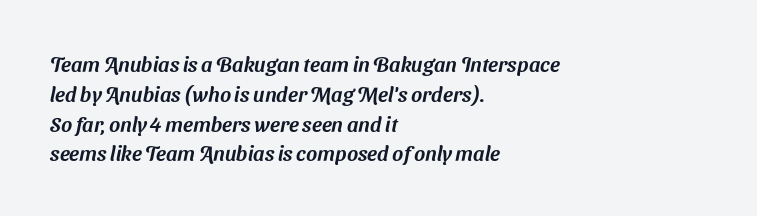
Line spacing here is normal. Default kerning and tracking; the words read as compact shapes. Which margin do the lines hug? The left one — the right edge is uneven. Check the space under the baseline: it is left empty.
